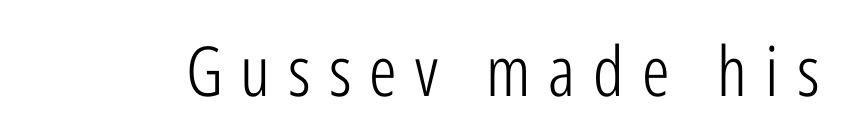
The image shows 69 px light, condensed sans-serif type, upright; set unusually wide letter spacing (+0.26 em), not underlined; low stroke contrast and a medium x-height.
